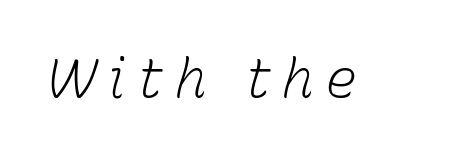
The face used here is proportionally spaced, like ordinary book or web type. There's an unmistakable incline to the writing here. The specimen omits any rule beneath the text block's lines. These glyphs show unthickened strokes, regular width or finer.
